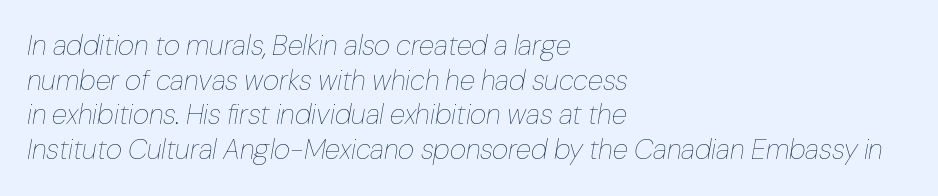
Check the space under the baseline: it is left empty. You could not count columns in this text — the font is proportionally spaced. There is no visible air inserted between adjacent glyphs. Each line starts at the same left margin while the right side varies. Is the type heavy? It reads as light-to-regular instead. Slant detected: the letters are inclined.
